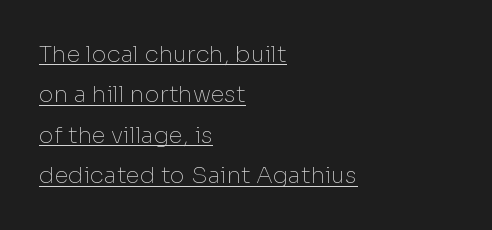
Typeset ragged right — the left edge is the straight one. A light-to-regular cut is what we see here. Between one letter and the next there's only the usual sliver of space. Underlining? Definitely there. Unlike italic type, these characters show no tilt at all.
